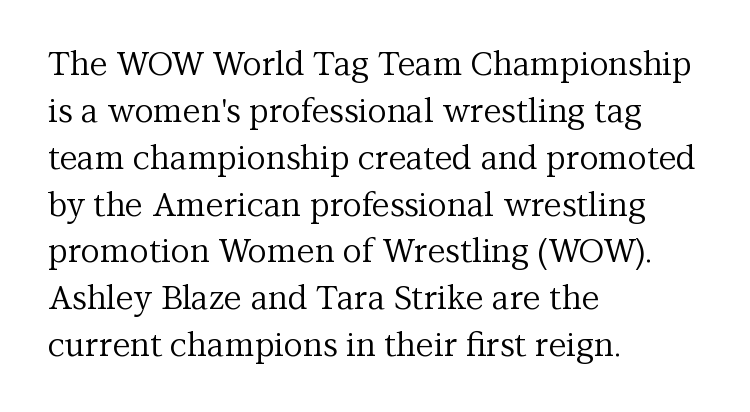
Q: Is the text bold? A: No.
Q: Is the text italic (slanted)? A: No, it is upright.
Q: Is the typeface a serif or a sans-serif typeface? A: Serif.
Q: Is the text underlined? A: No.
Q: How is the paragraph aligned? A: Left-aligned.
Q: Is the spacing between letters normal or unusually wide? A: Normal.
Q: Is the spacing between lines tight, normal or loose? A: Normal.
Q: Width (condensed, normal, or wide)? A: Normal.
Q: Stroke contrast? A: Medium.
Q: x-height? A: Medium.
Q: Monospaced? A: No.
